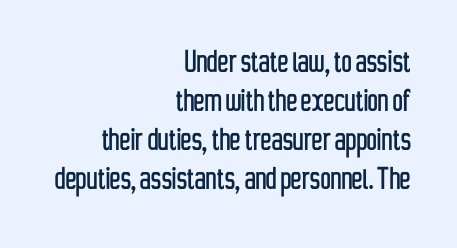
{"serif": "no", "italic": "no", "width": "condensed", "stroke_contrast": "low", "x_height": "medium", "monospaced": "no", "underline": "no", "align": "right", "line_spacing": "tight", "line_spacing_ratio": 1.08, "letter_spacing": "normal", "letter_spacing_em": 0.0, "glyph_px": 36}
